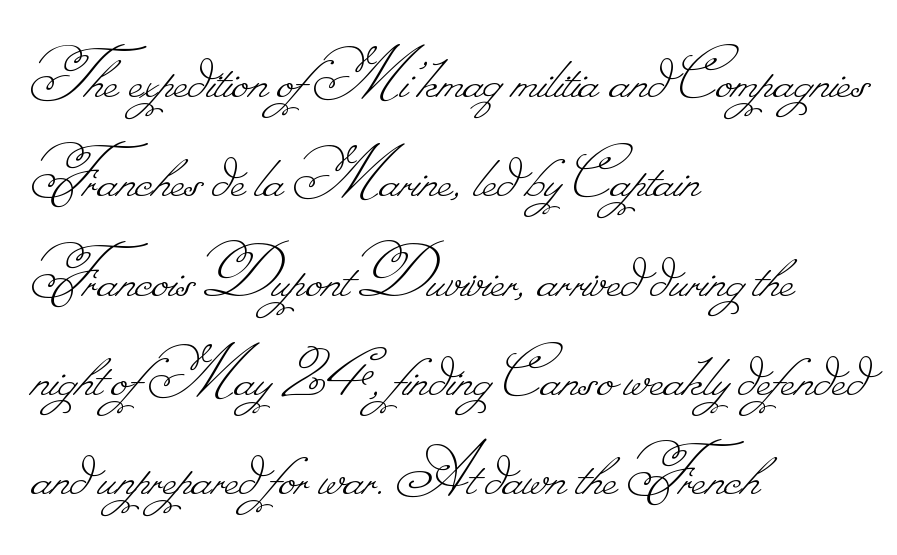
Q: Is the text bold? A: No.
Q: Is the text underlined? A: No.
Q: How is the paragraph aligned? A: Left-aligned.
Q: Is the spacing between letters normal or unusually wide? A: Normal.
Q: Is the spacing between lines tight, normal or loose? A: Normal.
Q: Width (condensed, normal, or wide)? A: Normal.
Q: Stroke contrast? A: Low.
Q: Monospaced? A: No.
